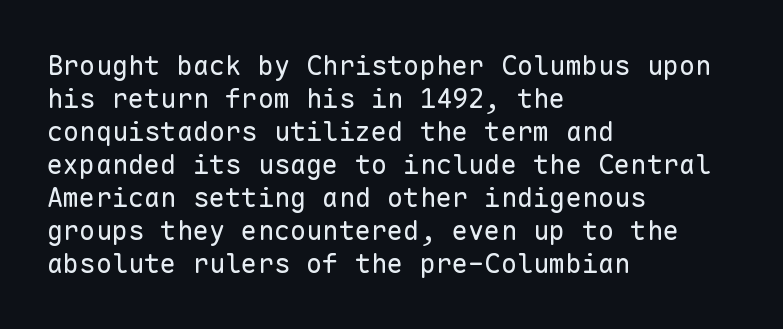
{"italic": "no", "bold": "no", "underline": "no", "align": "left", "line_spacing_ratio": 1.22, "letter_spacing": "normal", "letter_spacing_em": 0.0, "glyph_px": 27}
